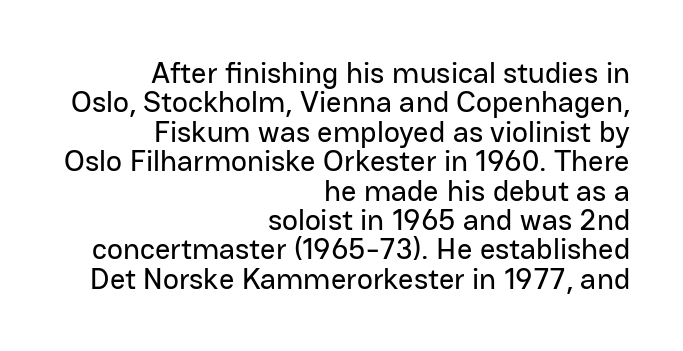
The image shows 30 px sans-serif type, upright; set right-aligned, tight line spacing (0.98x), normal letter spacing, not underlined; low stroke contrast and a medium x-height.
